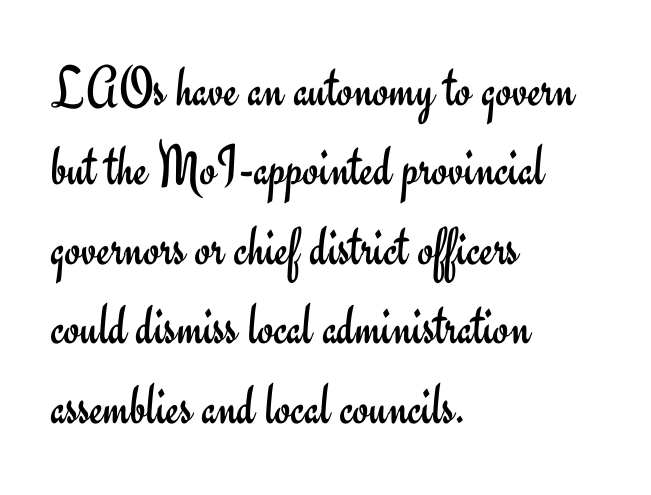
The image shows 58 px regular-weight sans-serif type; set left-aligned, normal line spacing (1.37x), normal letter spacing, not underlined; low stroke contrast and a small x-height.
